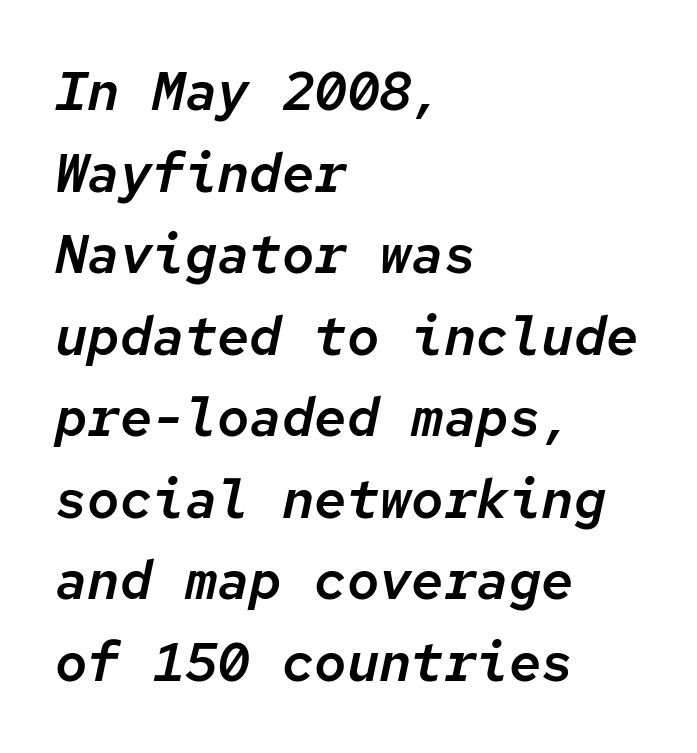
The image shows 54 px text type, italic (leaning right), monospaced; set left-aligned, normal line spacing (1.51x), normal letter spacing, not underlined; low stroke contrast and a medium x-height.
